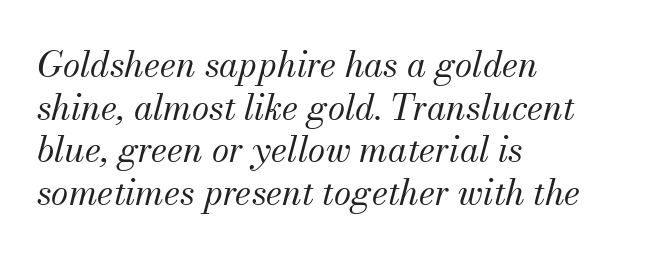
The image shows 35 px regular-weight serif type, italic (leaning right); set left-aligned, line spacing 1.22x, normal letter spacing, not underlined; medium stroke contrast and a small x-height.
